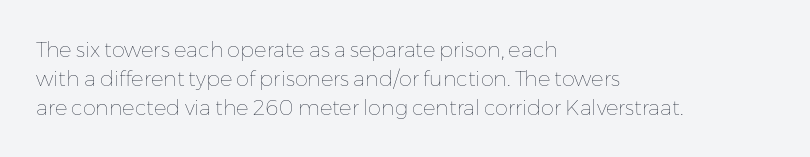
The image shows 21 px text type, upright; set left-aligned, normal line spacing (1.37x), normal letter spacing, not underlined.
